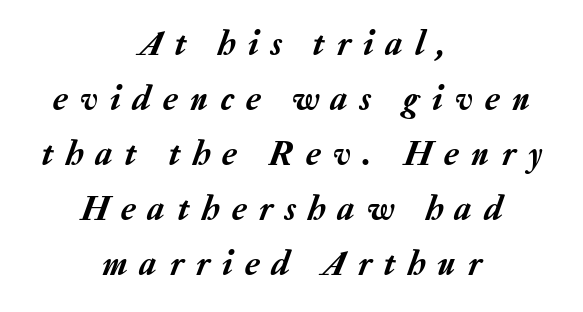
{"italic": "yes", "lean": "right", "slant_degrees": 20, "width": "normal", "stroke_contrast": "low", "x_height": "medium", "monospaced": "no", "underline": "no", "align": "center", "line_spacing": "normal", "line_spacing_ratio": 1.57, "letter_spacing": "wide", "letter_spacing_em": 0.36, "glyph_px": 35}
